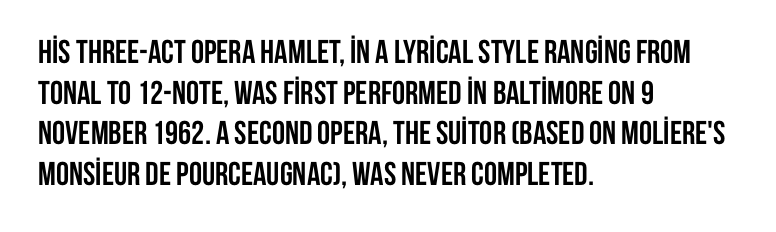
{"serif": "no", "italic": "no", "bold": "yes", "weight": "semibold", "width": "condensed", "stroke_contrast": "low", "x_height": "large", "monospaced": "no", "underline": "no", "align": "left", "line_spacing_ratio": 1.23, "letter_spacing": "normal", "letter_spacing_em": 0.0, "glyph_px": 33}
